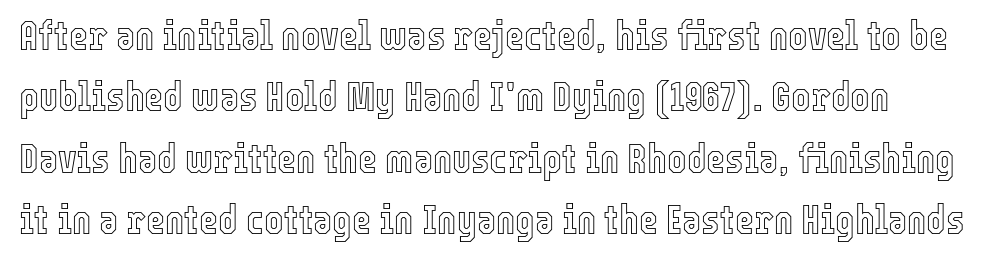
Q: Is the text italic (slanted)? A: No, it is upright.
Q: Is the text underlined? A: No.
Q: How is the paragraph aligned? A: Left-aligned.
Q: Is the spacing between letters normal or unusually wide? A: Normal.
Q: Is the spacing between lines tight, normal or loose? A: Normal.
Q: Width (condensed, normal, or wide)? A: Condensed.
Q: x-height? A: Medium.
Q: Monospaced? A: No.
